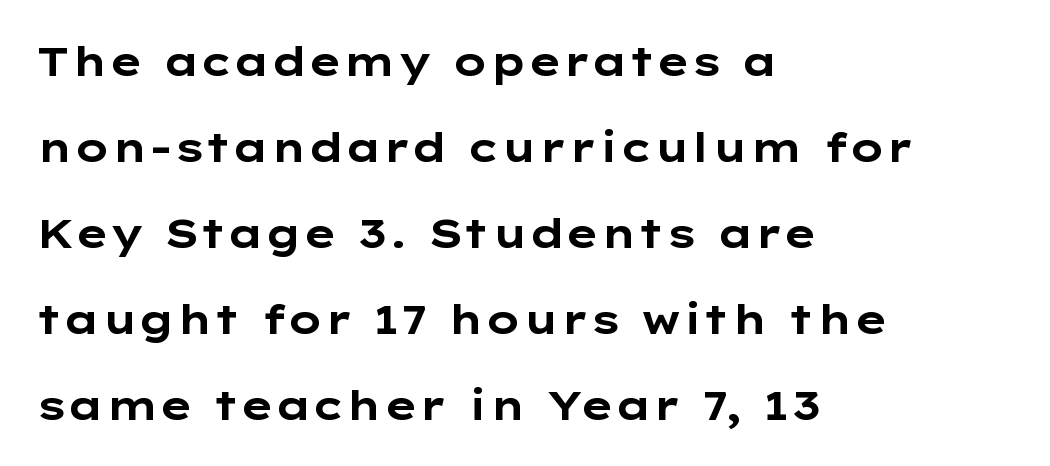
The image shows 40 px bold, wide sans-serif type, upright; set left-aligned, loose line spacing (2.15x), normal letter spacing, not underlined; low stroke contrast and a medium x-height.
